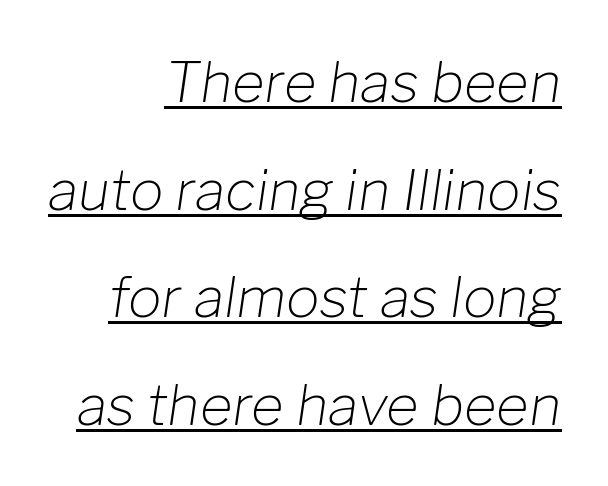
No letter is thick-stroked: the sample isn't bold. Honestly, the rows look like they've been pulled way apart. Between one letter and the next there's only the usual sliver of space. Varying glyph widths throughout — classic text-font behaviour. Teacher's note: observe the even right margin — that is flush-right alignment.
